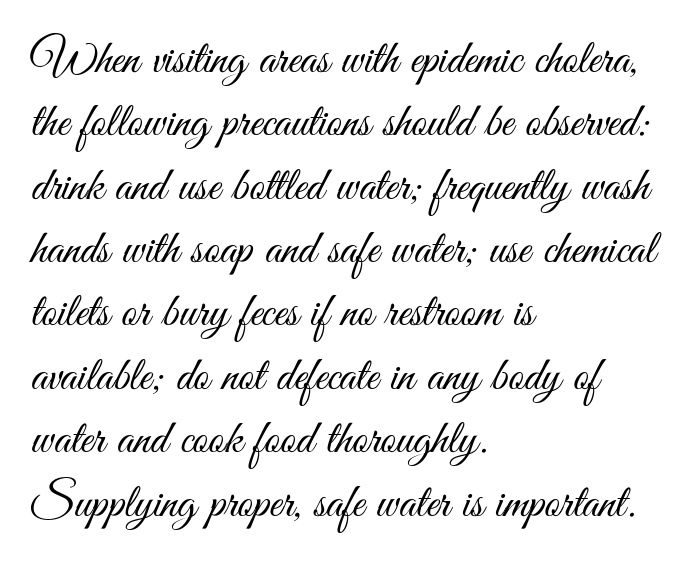
The specimen omits any rule beneath the text block's lines. The rendering uses a moderate line-height, typical for paragraphs. Typographically, this falls in the sans-serif category. Does extra space separate the letters? No, they use regular spacing.
